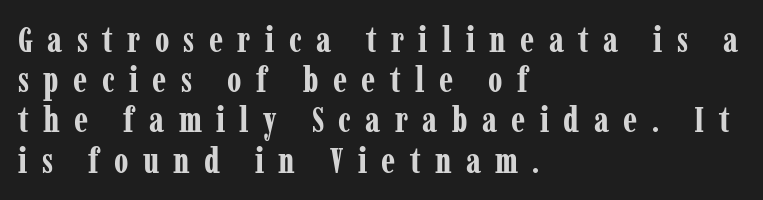
Q: Is the text bold? A: Yes.
Q: Is the text italic (slanted)? A: No, it is upright.
Q: Is the typeface a serif or a sans-serif typeface? A: Serif.
Q: Is the text underlined? A: No.
Q: How is the paragraph aligned? A: Left-aligned.
Q: Is the spacing between letters normal or unusually wide? A: Unusually wide.
Q: Is the spacing between lines tight, normal or loose? A: Tight.
Q: Width (condensed, normal, or wide)? A: Condensed.
Q: Stroke contrast? A: Low.
Q: x-height? A: Medium.
Q: Monospaced? A: No.
